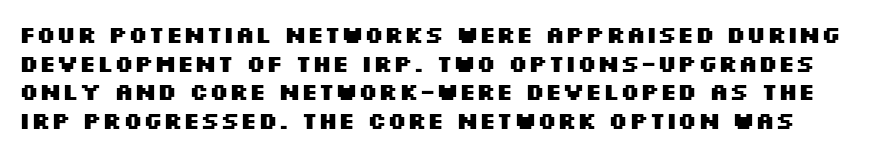
{"italic": "no", "bold": "yes", "underline": "no", "line_spacing_ratio": 1.24, "letter_spacing": "normal", "letter_spacing_em": 0.0, "glyph_px": 23}
